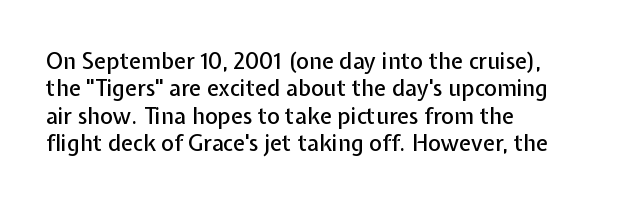
The image shows 22 px text type, upright; set left-aligned, normal line spacing (1.25x), normal letter spacing, not underlined.
